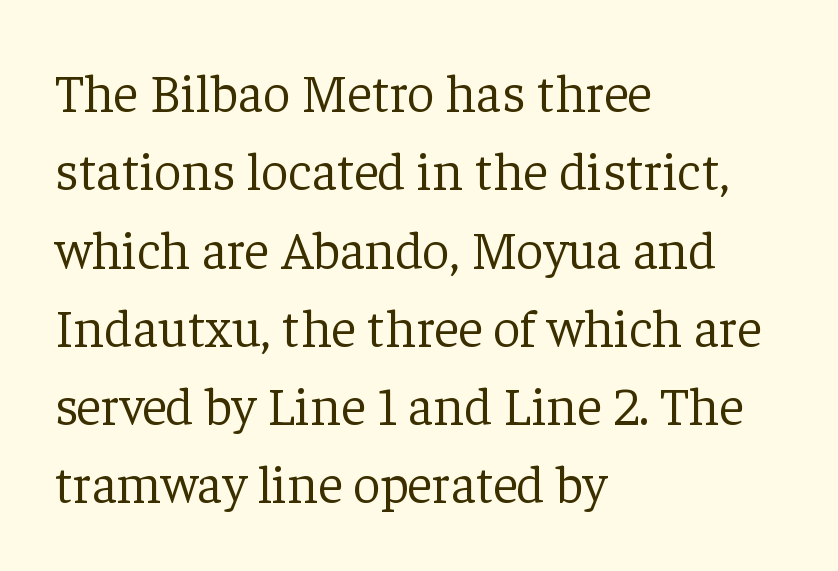
Every row of glyphs begins at an identical x-position on the left. Classification — serif. Bare-footed words on every line. The rendering keeps characters at their native spacing. A normal amount of white space separates one row of letters from the next. The strokes are not fattened; the text isn't bold.
